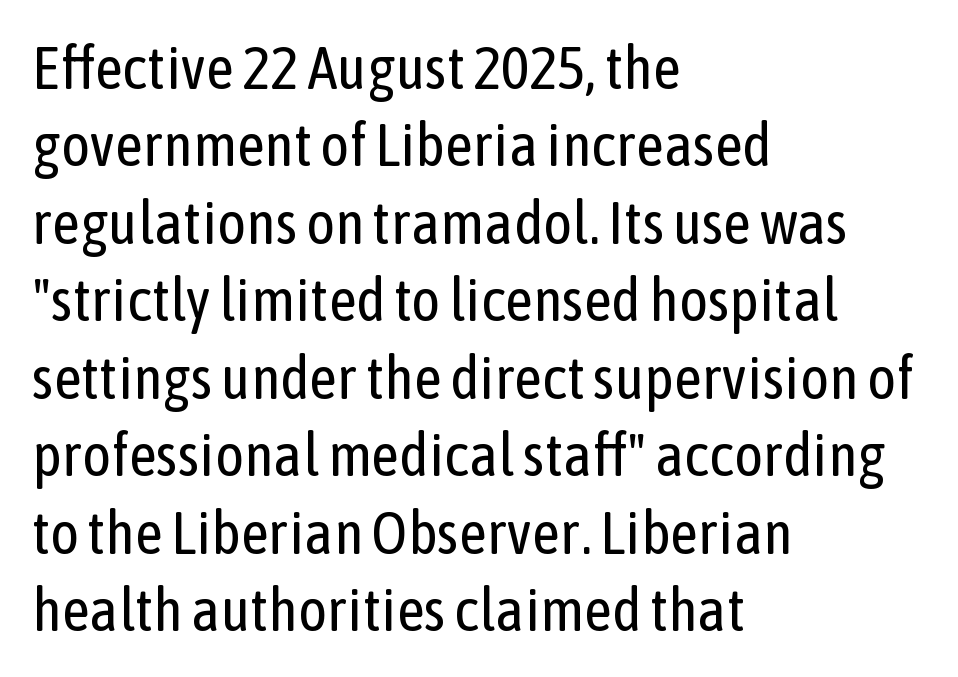
The area under the type is left untouched. You could not count columns in this text — the font is proportionally spaced. Leading matches the norm, producing a regular column. Nothing heavy about these letters — not bold at all. This sample uses a sans-serif face.
